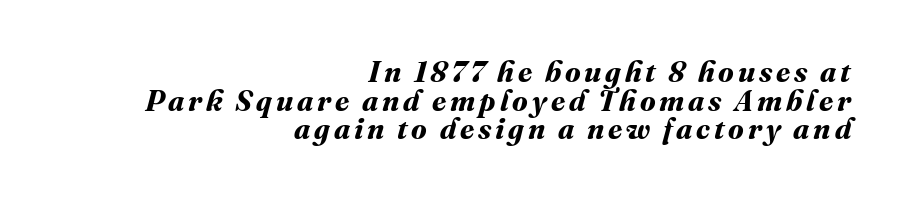
The image shows 29 px bold type; set right-aligned, tight line spacing (0.99x), not underlined; medium stroke contrast and a medium x-height.
